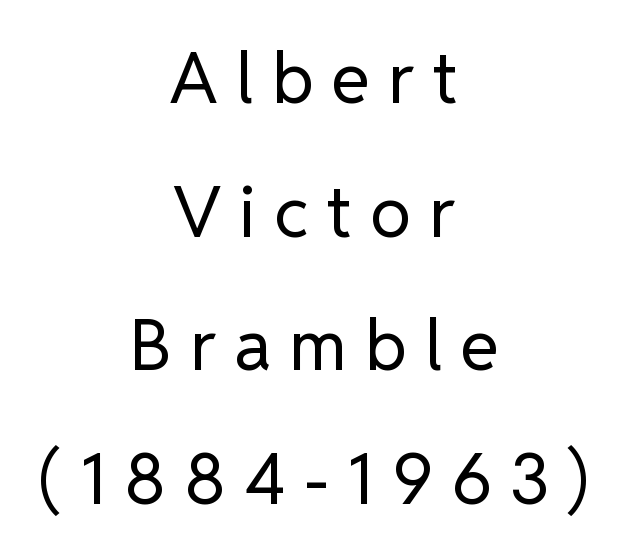
The image shows 70 px regular-weight sans-serif type, upright; set centered, loose line spacing (1.91x), unusually wide letter spacing (+0.26 em), not underlined; low stroke contrast and a medium x-height.
